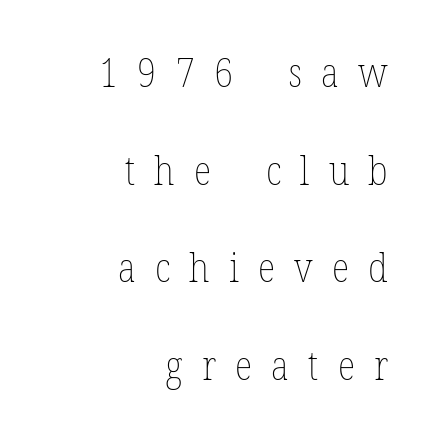
The image shows 41 px thin, condensed type, upright; set right-aligned, loose line spacing (2.38x), unusually wide letter spacing (+0.47 em), not underlined; low stroke contrast and a medium x-height.
